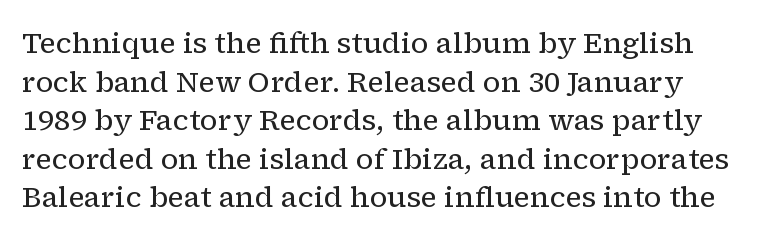
Q: Is the text bold? A: No.
Q: Is the text italic (slanted)? A: No, it is upright.
Q: Is the typeface a serif or a sans-serif typeface? A: Serif.
Q: Is the text underlined? A: No.
Q: Is the spacing between letters normal or unusually wide? A: Normal.
Q: Is the spacing between lines tight, normal or loose? A: Normal.
Q: Width (condensed, normal, or wide)? A: Normal.
Q: Stroke contrast? A: Low.
Q: x-height? A: Medium.
Q: Monospaced? A: No.
